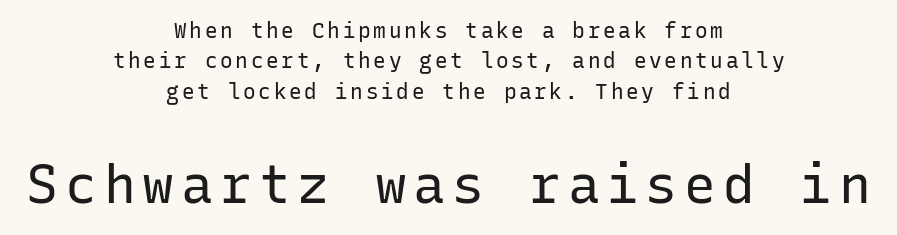
{"serif": "no", "italic": "no", "bold": "no", "weight": "regular", "width": "normal", "stroke_contrast": "low", "x_height": "medium", "monospaced": "yes", "underline": "no", "align": "center", "line_spacing": "normal", "line_spacing_ratio": 1.45, "larger_block": "second", "size_ratio": 2.52, "glyph_px": 53}
